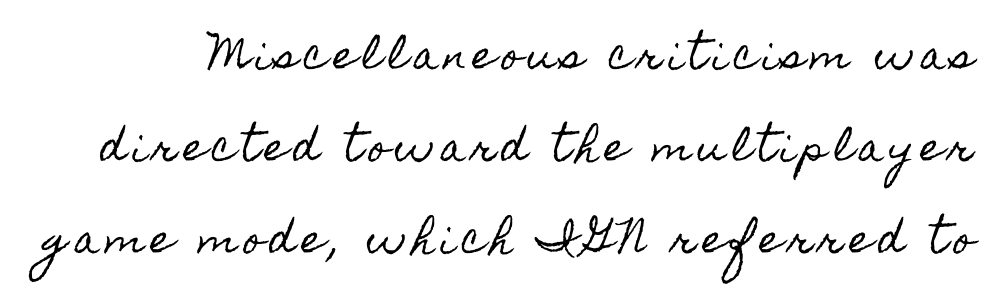
Q: Is the text italic (slanted)? A: Yes.
Q: Is the text underlined? A: No.
Q: Is the spacing between lines tight, normal or loose? A: Loose.
Q: Width (condensed, normal, or wide)? A: Condensed.
Q: x-height? A: Small.
Q: Monospaced? A: No.
